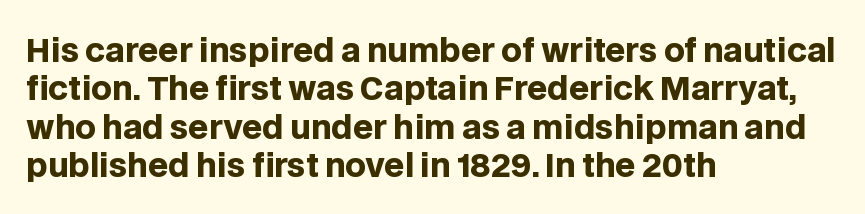
{"serif": "no", "italic": "no", "bold": "yes", "weight": "heavy", "width": "normal", "stroke_contrast": "low", "x_height": "large", "monospaced": "no", "underline": "no", "align": "left", "line_spacing_ratio": 1.2, "letter_spacing": "normal", "letter_spacing_em": 0.0, "glyph_px": 32}
